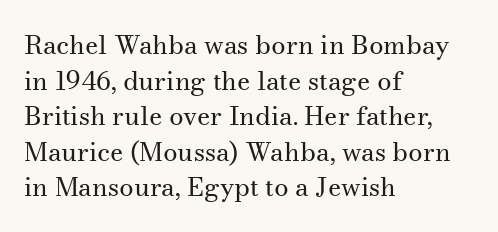
Q: Is the text bold? A: No.
Q: Is the text italic (slanted)? A: No, it is upright.
Q: Is the text underlined? A: No.
Q: How is the paragraph aligned? A: Left-aligned.
Q: Is the spacing between letters normal or unusually wide? A: Normal.
Q: Is the spacing between lines tight, normal or loose? A: Normal.
